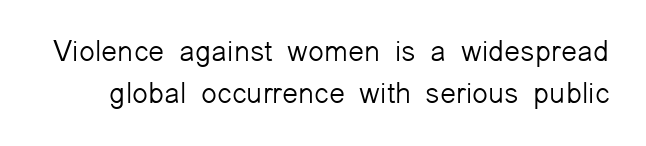
Varying glyph widths throughout — classic text-font behaviour. The line-height multiplier appears to be the usual default. Unlike italic type, these characters show no tilt at all. The characters display no serif detailing; their extremities are plain. The tracking reads as untouched default to a designer's eye. This rendering features lettering with no underline.
